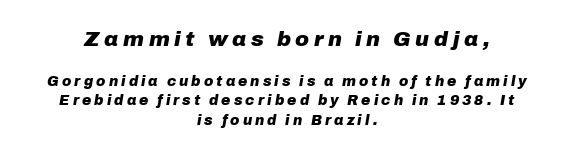
{"italic": "yes", "lean": "right", "slant_degrees": 10, "bold": "yes", "underline": "no", "align": "center", "line_spacing": "normal", "line_spacing_ratio": 1.39, "letter_spacing": "wide", "letter_spacing_em": 0.22, "larger_block": "first", "size_ratio": 1.5, "glyph_px": 21}
